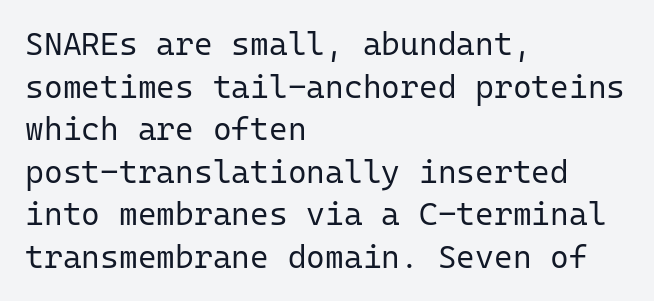
{"serif": "no", "italic": "no", "bold": "no", "weight": "regular", "width": "normal", "stroke_contrast": "low", "x_height": "medium", "monospaced": "yes", "underline": "no", "align": "left", "line_spacing": "normal", "line_spacing_ratio": 1.33, "letter_spacing": "normal", "letter_spacing_em": 0.0, "glyph_px": 32}
